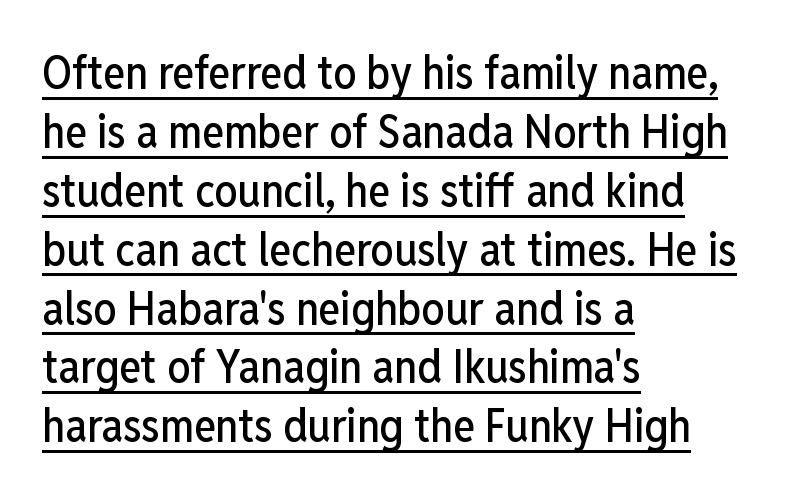
{"serif": "no", "italic": "no", "width": "condensed", "stroke_contrast": "low", "x_height": "medium", "monospaced": "no", "underline": "yes", "align": "left", "line_spacing": "normal", "line_spacing_ratio": 1.28, "letter_spacing": "normal", "letter_spacing_em": 0.0, "glyph_px": 46}
